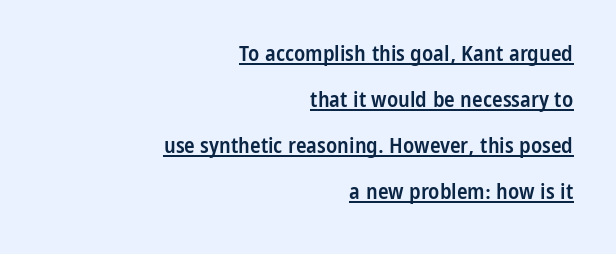
{"italic": "no", "bold": "semi", "underline": "yes", "align": "right", "line_spacing": "loose", "line_spacing_ratio": 2.09, "letter_spacing": "normal", "letter_spacing_em": 0.0, "glyph_px": 22}
